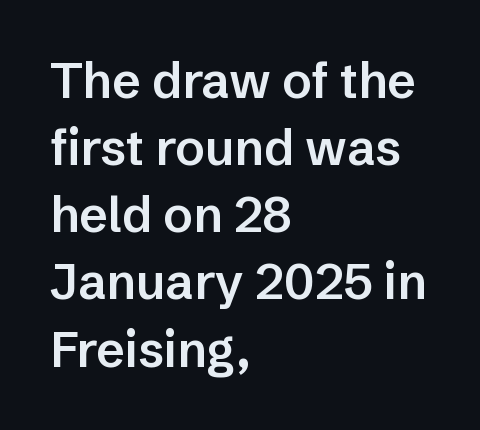
Q: Is the text bold? A: Semi-bold.
Q: Is the text italic (slanted)? A: No, it is upright.
Q: Is the typeface a serif or a sans-serif typeface? A: Sans-serif.
Q: Is the text underlined? A: No.
Q: How is the paragraph aligned? A: Left-aligned.
Q: Is the spacing between letters normal or unusually wide? A: Normal.
Q: Is the spacing between lines tight, normal or loose? A: Normal.
Q: Width (condensed, normal, or wide)? A: Normal.
Q: Stroke contrast? A: Low.
Q: x-height? A: Medium.
Q: Monospaced? A: No.
